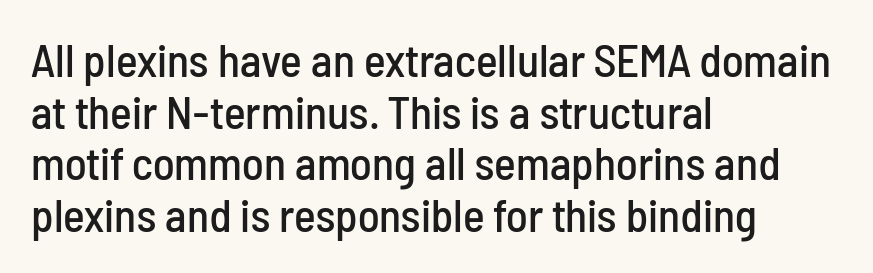
No word sits above an underline. The text block is weighted toward the left margin, trailing off unevenly rightward. Is this a sans? Yes — the strokes have no serifs. Spacing verdict: proportional, widths tailored to each character. One glance says dense: line gaps are narrower than usual.
